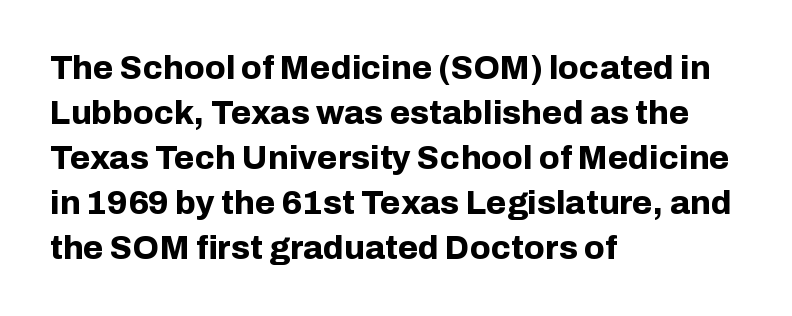
Q: Is the text bold? A: Yes.
Q: Is the text italic (slanted)? A: No, it is upright.
Q: Is the typeface a serif or a sans-serif typeface? A: Sans-serif.
Q: Is the text underlined? A: No.
Q: How is the paragraph aligned? A: Left-aligned.
Q: Is the spacing between letters normal or unusually wide? A: Normal.
Q: Is the spacing between lines tight, normal or loose? A: Normal.
Q: Width (condensed, normal, or wide)? A: Normal.
Q: Stroke contrast? A: Low.
Q: x-height? A: Medium.
Q: Monospaced? A: No.
